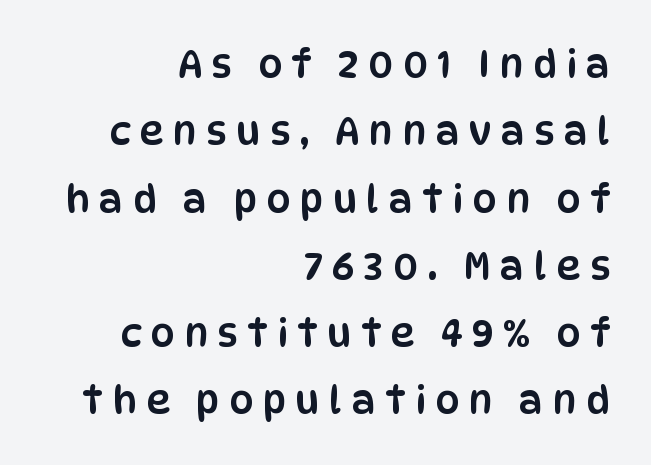
The image shows 38 px condensed sans-serif type, upright; set right-aligned, line spacing 1.77x, unusually wide letter spacing (+0.25 em), not underlined; low stroke contrast and a large x-height.
